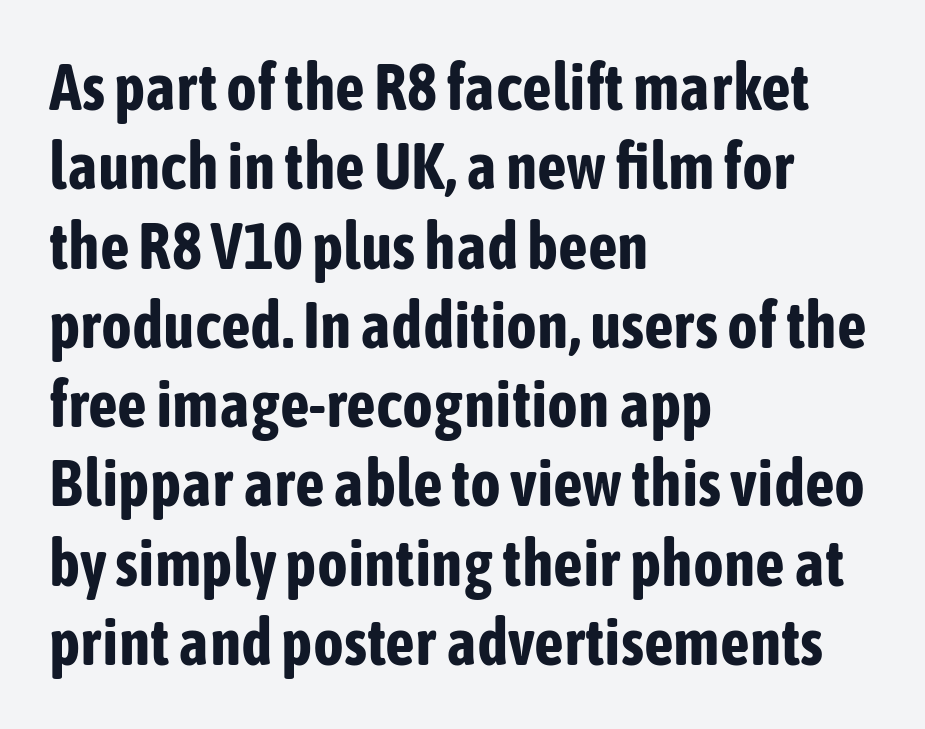
Q: Is the text bold? A: Yes.
Q: Is the text italic (slanted)? A: No, it is upright.
Q: Is the typeface a serif or a sans-serif typeface? A: Sans-serif.
Q: Is the text underlined? A: No.
Q: How is the paragraph aligned? A: Left-aligned.
Q: Is the spacing between letters normal or unusually wide? A: Normal.
Q: Width (condensed, normal, or wide)? A: Condensed.
Q: Stroke contrast? A: Low.
Q: x-height? A: Medium.
Q: Monospaced? A: No.
